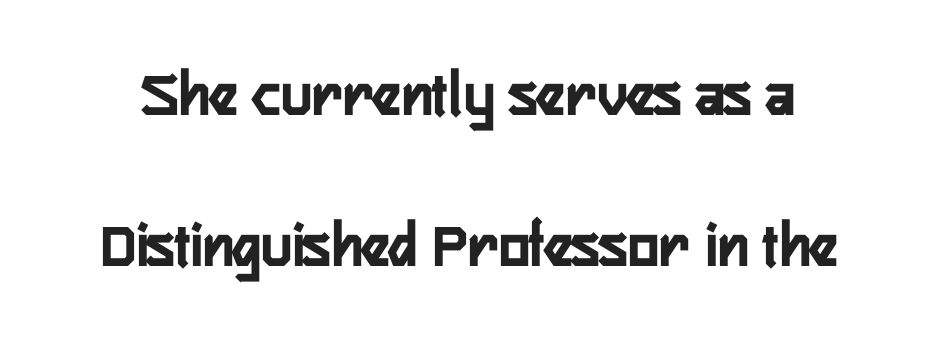
The image shows 65 px condensed sans-serif type, upright; set loose line spacing (2.32x), normal letter spacing, not underlined; low stroke contrast and a medium x-height.
